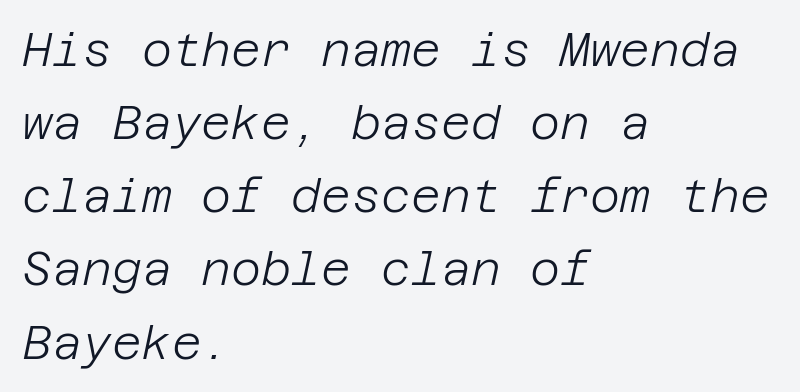
The image shows 46 px light type, italic (leaning right); set left-aligned, normal line spacing (1.59x), normal letter spacing, not underlined; low stroke contrast and a large x-height.
